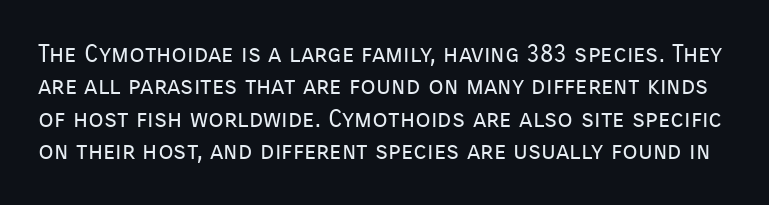
Q: Is the text bold? A: No.
Q: Is the text italic (slanted)? A: No, it is upright.
Q: Is the text underlined? A: No.
Q: Is the spacing between letters normal or unusually wide? A: Normal.
Q: Is the spacing between lines tight, normal or loose? A: Normal.
